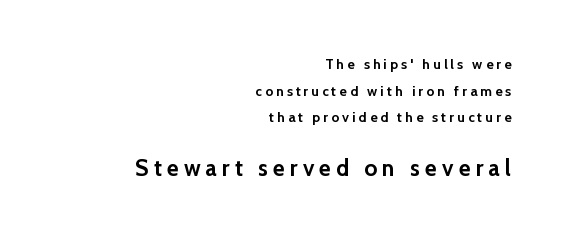
{"italic": "no", "bold": "yes", "underline": "no", "align": "right", "line_spacing": "loose", "line_spacing_ratio": 1.9, "letter_spacing": "wide", "letter_spacing_em": 0.22, "larger_block": "second", "size_ratio": 1.64, "glyph_px": 23}
